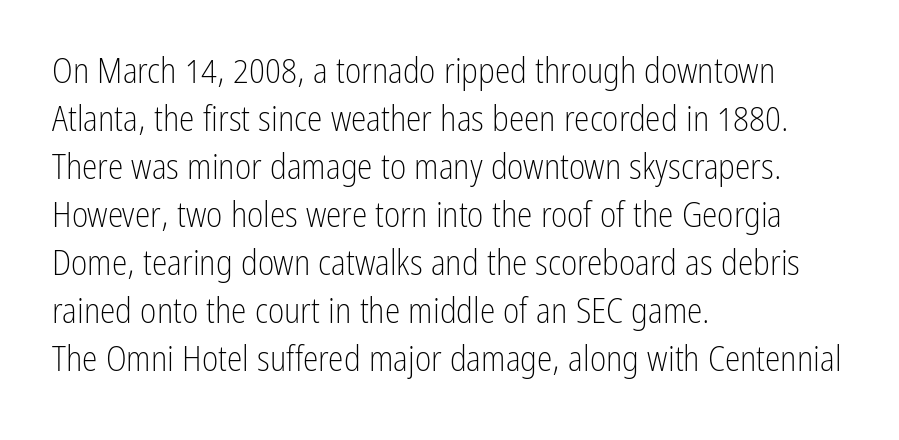
Unlike a traditional serif, this face leaves its strokes unadorned. Alignment: flush left. Looks like regular typesetting: each glyph gets only the width it needs. The zone under the glyphs is completely vacant.
